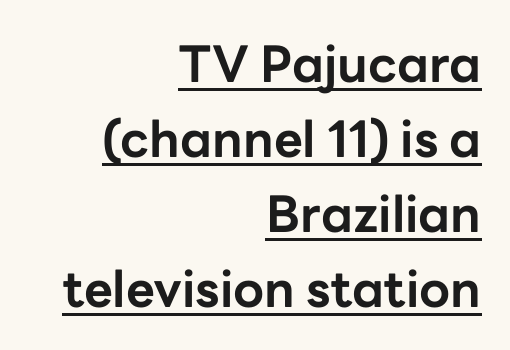
Here the glyphs are tracked normally, forming tight word shapes. How would I describe the line gaps? Plain and ordinary. This rendering uses right alignment, leaving the left contour irregular. A typesetter would call this proportional, since set widths differ per character.
